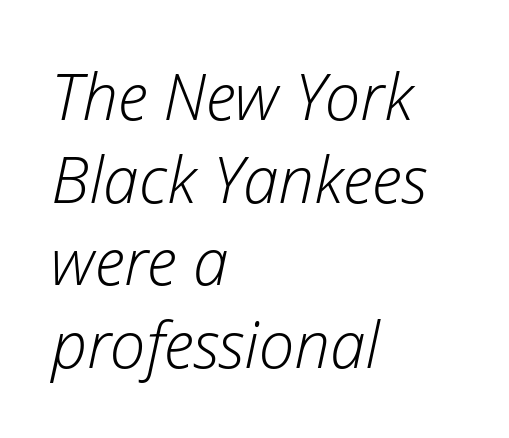
Slant detected: the letters are inclined. Think of a printed novel: that variable character pitch is what you see here. A student would call this left alignment; a typographer would say flush left, rag right. Has an underline been added? It has not. Look at the tracking — it's just the regular setting, nothing added. Stem width sits at or under what a default text font uses.
